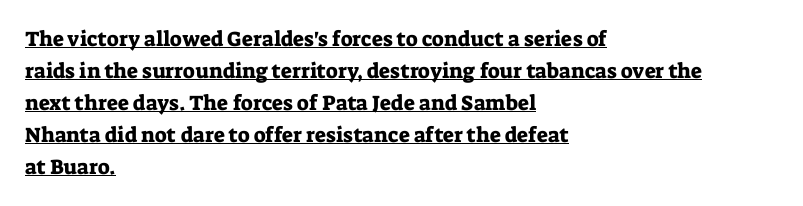
The image shows 21 px text type, upright; set left-aligned, normal line spacing (1.52x), normal letter spacing, underlined.
